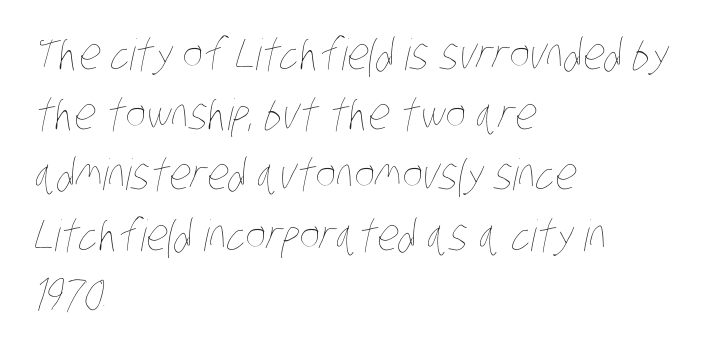
Q: Is the text bold? A: No.
Q: Is the text underlined? A: No.
Q: How is the paragraph aligned? A: Left-aligned.
Q: Is the spacing between letters normal or unusually wide? A: Normal.
Q: Is the spacing between lines tight, normal or loose? A: Normal.
Q: Width (condensed, normal, or wide)? A: Condensed.
Q: Stroke contrast? A: Low.
Q: x-height? A: Large.
Q: Monospaced? A: No.
